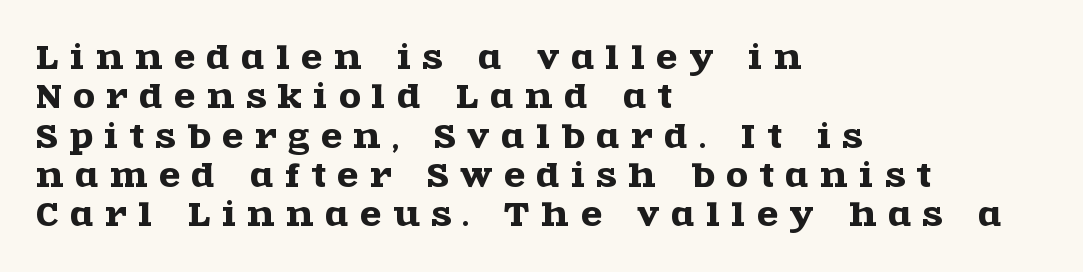
The image shows 31 px wide serif type, upright; set left-aligned, normal line spacing (1.27x), unusually wide letter spacing (+0.38 em), not underlined; a large x-height.
